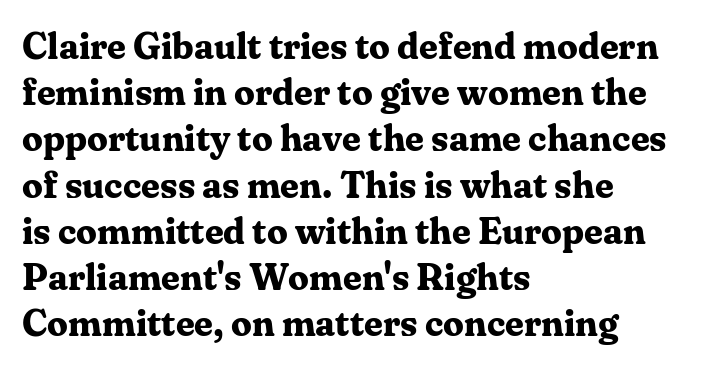
The image shows 37 px bold serif type, upright; set left-aligned, normal line spacing (1.25x), normal letter spacing, not underlined; medium stroke contrast and a medium x-height.
